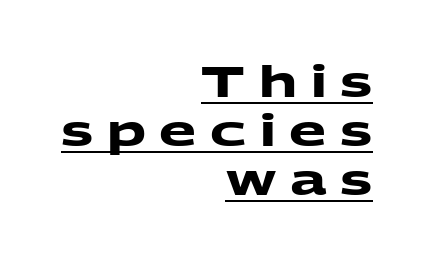
The image shows 43 px heavy, wide sans-serif type; set right-aligned, tight line spacing (1.14x), unusually wide letter spacing (+0.32 em), underlined; medium stroke contrast and a medium x-height.
